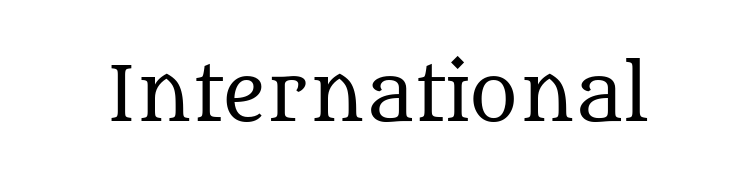
The passage shown is typed in a proportional face where columns would drift. Notice how the stems are strictly vertical — no italics here. Default kerning and tracking; the words read as compact shapes. Just letters on the line, the space beneath them empty. The designer went with a serif here, giving each stem small feet. No extra ink here — the face is not bold.
